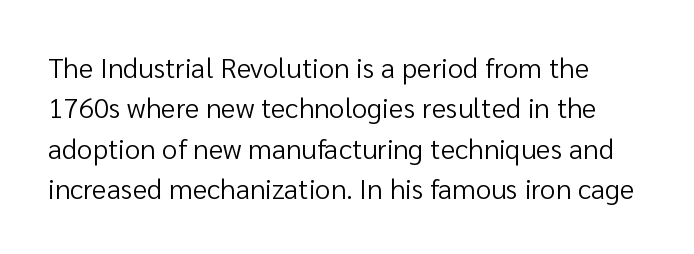
A typesetter would mark this as roman, not italic. Stroke thickness stays within the range of a standard reading face or lighter. The rendering shows plain stroke endings on the letterforms — a sans-serif design. The space beneath each line is pristine and unruled.
